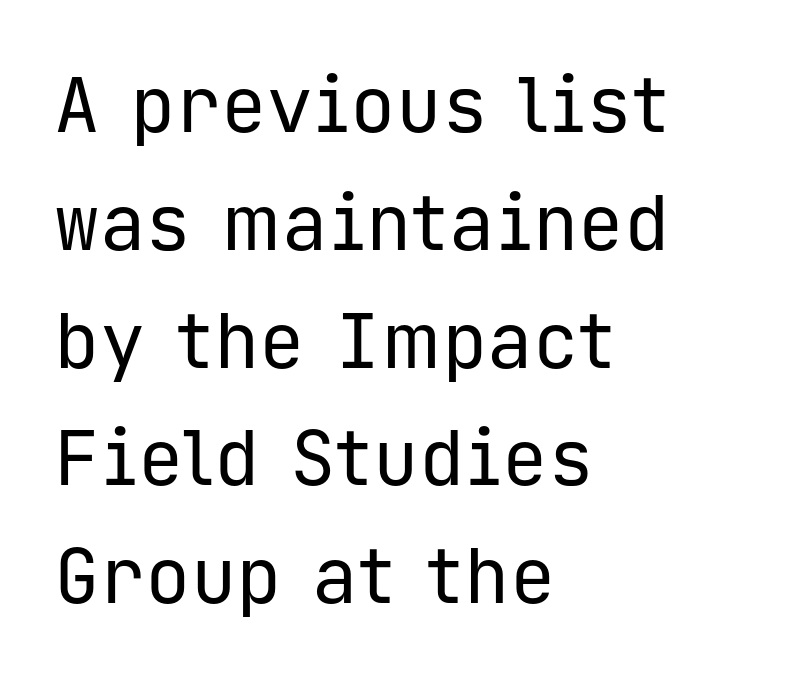
The line texture is even and compact thanks to regular tracking. No letter is thick-stroked: the sample isn't bold. The lines in this sample share a left origin and differ only in where they stop. Ascenders rise straight up at ninety degrees. A clean baseline with only descenders dipping below it.
